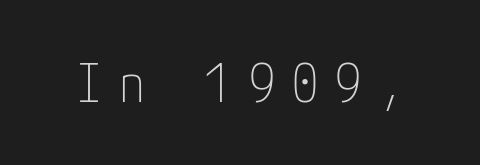
The image shows 52 px thin, condensed sans-serif type, upright; set unusually wide letter spacing (+0.33 em), not underlined; low stroke contrast and a medium x-height.
